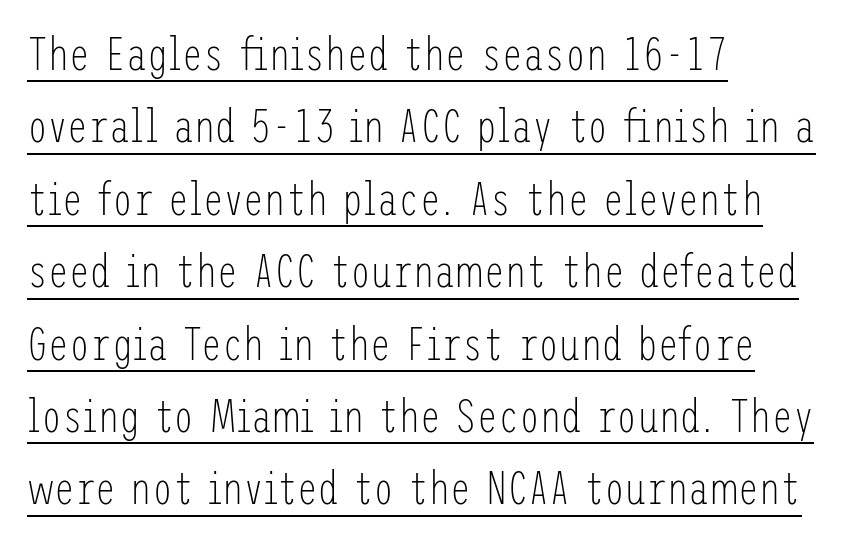
{"serif": "no", "italic": "no", "bold": "no", "weight": "light", "width": "condensed", "stroke_contrast": "low", "x_height": "medium", "underline": "yes", "align": "left", "line_spacing": "normal", "line_spacing_ratio": 1.54, "letter_spacing": "normal", "letter_spacing_em": 0.0, "glyph_px": 47}
